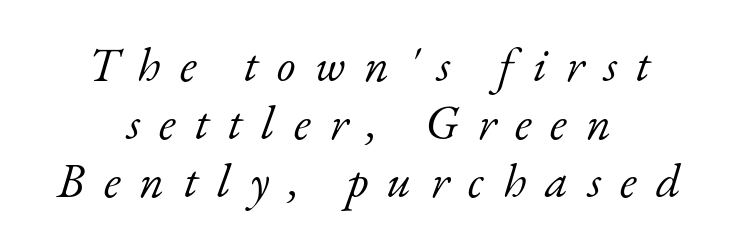
{"serif": "yes", "italic": "yes", "lean": "right", "slant_degrees": 17, "bold": "no", "weight": "light", "width": "normal", "stroke_contrast": "low", "x_height": "small", "monospaced": "no", "underline": "no", "align": "center", "line_spacing_ratio": 1.21, "letter_spacing": "wide", "letter_spacing_em": 0.4, "glyph_px": 48}
